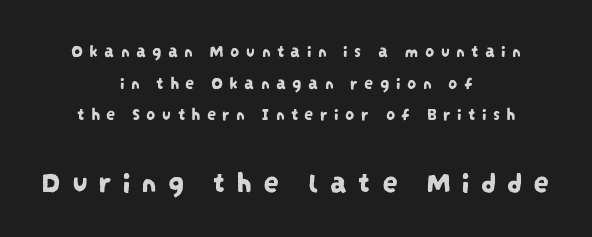
Tracking here is generous; glyphs stand well apart from one another. Serifs: no, the terminals of the letterforms are clean. Spacing verdict: proportional, widths tailored to each character. Reading down the block, each line starts at a different indent, mirrored at its end. Bare-footed words on every line.
